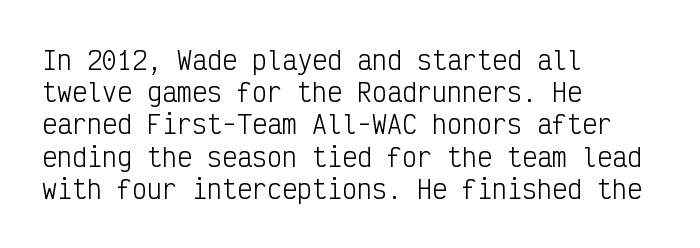
Q: Is the text bold? A: No.
Q: Is the text italic (slanted)? A: No, it is upright.
Q: Is the text underlined? A: No.
Q: How is the paragraph aligned? A: Left-aligned.
Q: Is the spacing between letters normal or unusually wide? A: Normal.
Q: Is the spacing between lines tight, normal or loose? A: Normal.
